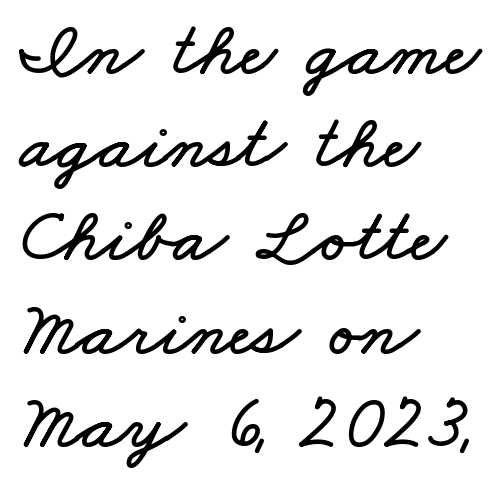
The zone under the glyphs is completely vacant. This sample has the flowing, uneven cadence of proportional lettering. Students, note that the glyphs here touch the page at normal intervals. Which margin do the lines hug? The left one — the right edge is uneven.
